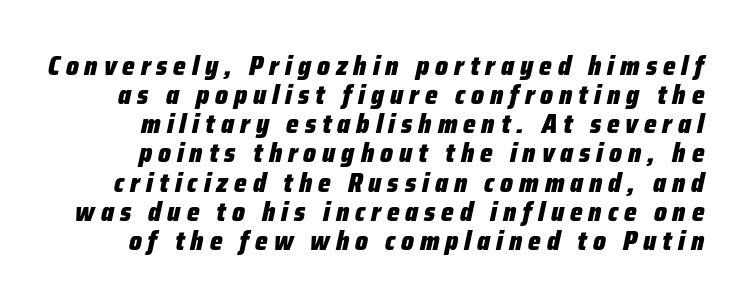
The image shows 27 px bold type, italic (leaning right); set tight line spacing (1.08x), unusually wide letter spacing (+0.22 em), not underlined.
